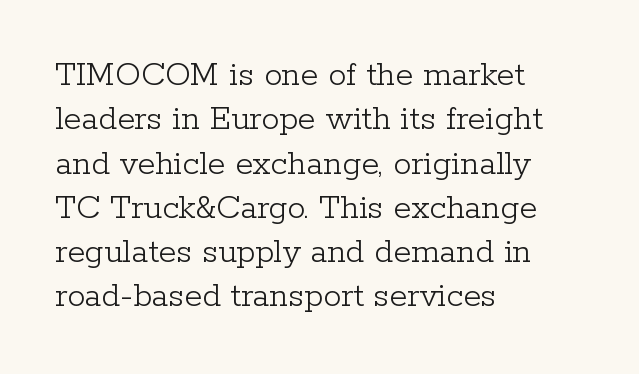
Style check: upright. Words float on clear page, feet unadorned. Students, note that the glyphs here touch the page at normal intervals. These glyphs show unthickened strokes, regular width or finer. A typesetter would label this face a serif.
